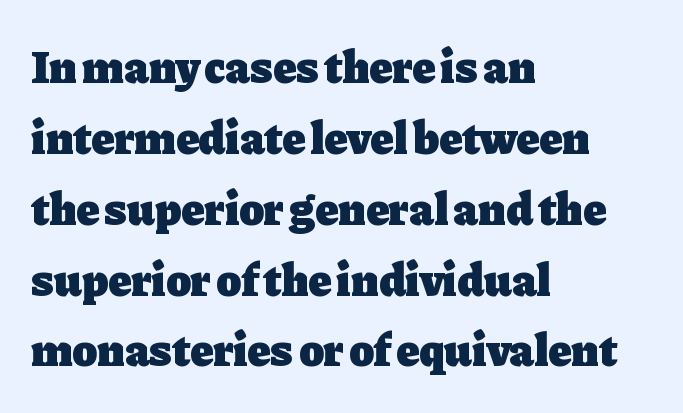
The image shows 46 px heavy serif type, upright; set left-aligned, normal line spacing (1.54x), normal letter spacing, not underlined; low stroke contrast and a medium x-height.
